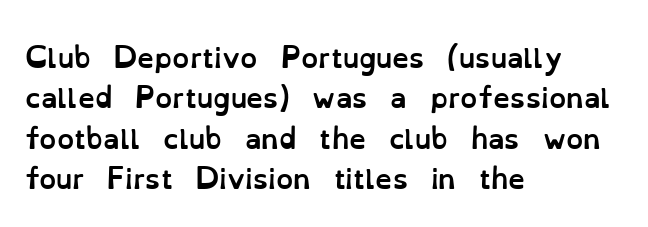
{"italic": "no", "bold": "yes", "underline": "no", "align": "left", "line_spacing": "normal", "line_spacing_ratio": 1.5, "letter_spacing": "normal", "letter_spacing_em": 0.0, "glyph_px": 27}
